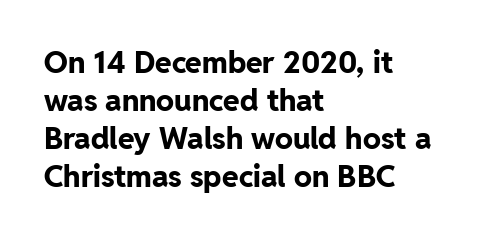
{"serif": "no", "italic": "no", "bold": "yes", "weight": "bold", "width": "normal", "stroke_contrast": "low", "x_height": "medium", "monospaced": "no", "underline": "no", "align": "left", "line_spacing": "normal", "line_spacing_ratio": 1.27, "letter_spacing": "normal", "letter_spacing_em": 0.0, "glyph_px": 30}
